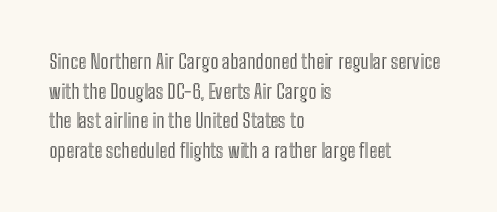
The words here are not underlined. Compared with typical paragraphs, the rows here are spaced about the same. Leftover space on each line is placed entirely after the last word. Students, note that the glyphs here touch the page at normal intervals. Italic: no, the glyphs are upright roman.
